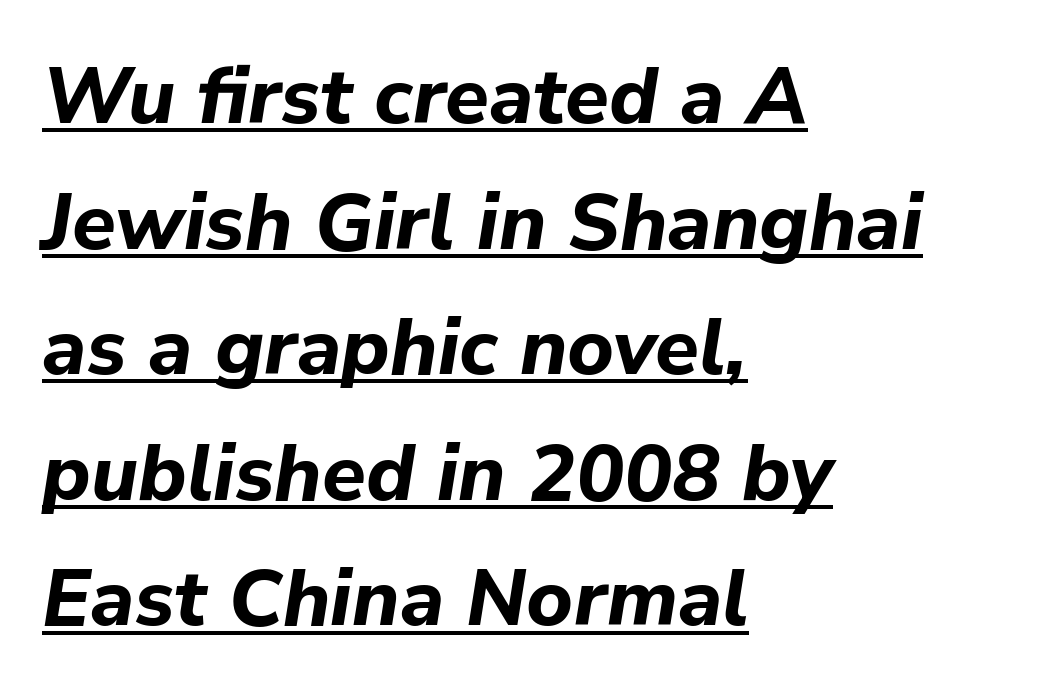
Q: Is the text bold? A: Yes.
Q: Is the text italic (slanted)? A: Yes, it leans right by about 9 degrees.
Q: Is the text underlined? A: Yes.
Q: How is the paragraph aligned? A: Left-aligned.
Q: Is the spacing between letters normal or unusually wide? A: Normal.
Q: Is the spacing between lines tight, normal or loose? A: Normal.
Q: Width (condensed, normal, or wide)? A: Normal.
Q: Stroke contrast? A: Low.
Q: x-height? A: Medium.
Q: Monospaced? A: No.
